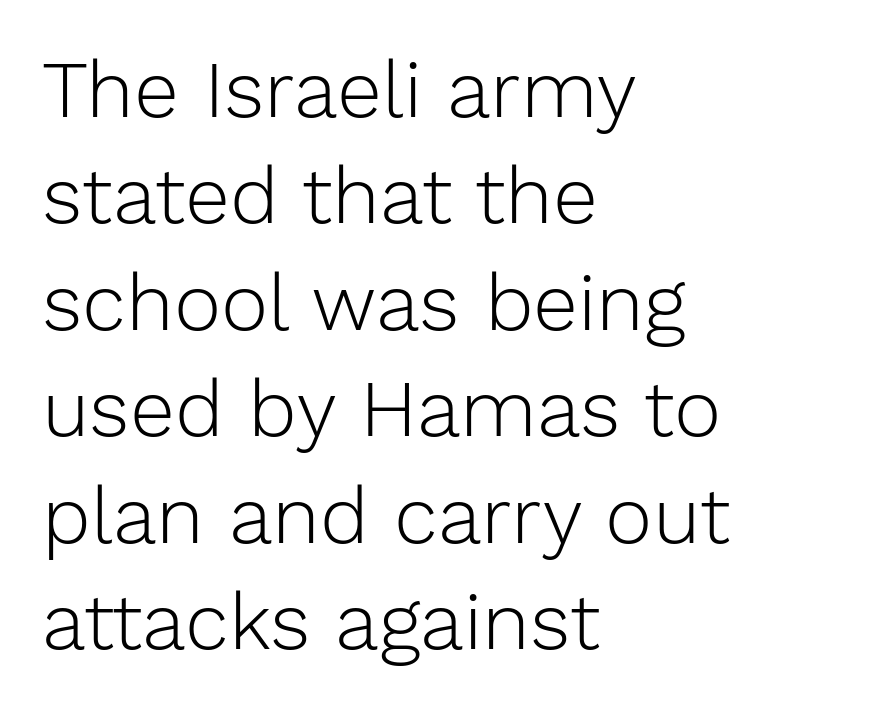
Ordinary non-slanted type is in use. Every row of glyphs begins at an identical x-position on the left. Ink coverage per letter is moderate at most. Typographically, this falls in the sans-serif category.
